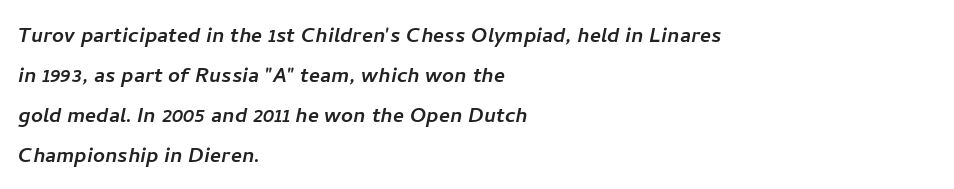
{"underline": "no", "align": "left", "line_spacing": "normal", "line_spacing_ratio": 1.54, "letter_spacing": "normal", "letter_spacing_em": 0.0, "glyph_px": 26}
